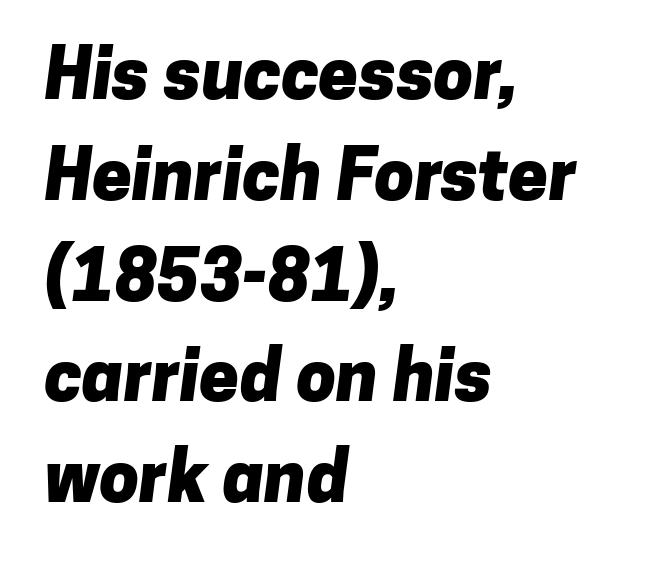
The image shows 71 px heavy sans-serif type; set left-aligned, normal line spacing (1.42x), normal letter spacing, not underlined; low stroke contrast and a medium x-height.
